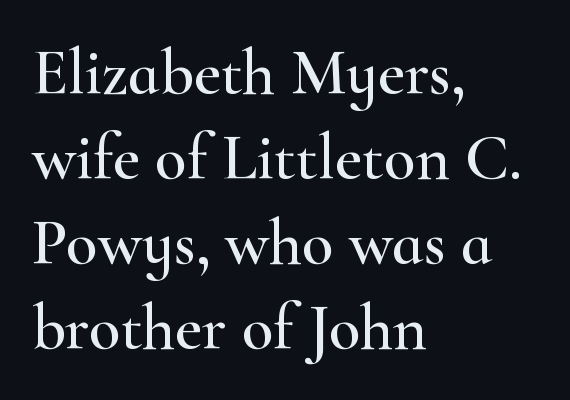
{"serif": "yes", "italic": "no", "width": "wide", "stroke_contrast": "high", "x_height": "small", "monospaced": "no", "underline": "no", "align": "left", "line_spacing": "normal", "line_spacing_ratio": 1.31, "letter_spacing": "normal", "letter_spacing_em": 0.0, "glyph_px": 65}
